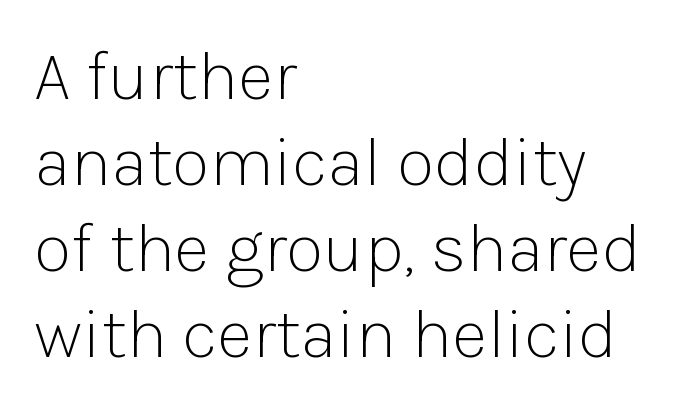
Has an underline been added? It has not. This rendering employs a face without finishing strokes, i.e., a sans-serif. Horizontally, the lines are justified to the leading edge only. These lines are rendered in a variable-pitch font.
